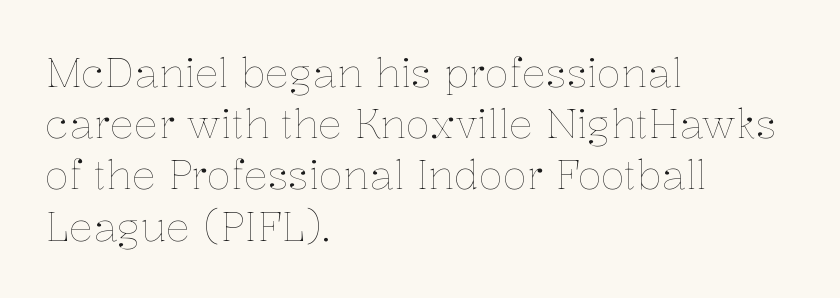
Q: Is the text bold? A: No.
Q: Is the text italic (slanted)? A: No, it is upright.
Q: Is the text underlined? A: No.
Q: How is the paragraph aligned? A: Left-aligned.
Q: Is the spacing between letters normal or unusually wide? A: Normal.
Q: Is the spacing between lines tight, normal or loose? A: Normal.
Q: Width (condensed, normal, or wide)? A: Normal.
Q: Stroke contrast? A: Low.
Q: x-height? A: Medium.
Q: Monospaced? A: No.
